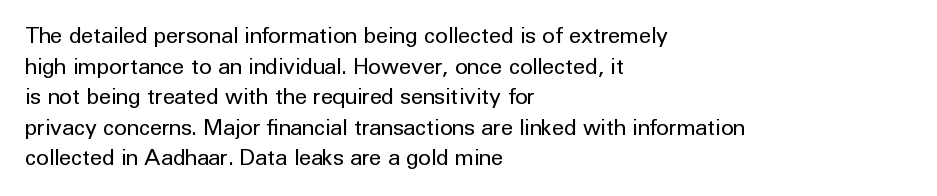
Q: Is the text bold? A: No.
Q: Is the text italic (slanted)? A: No, it is upright.
Q: Is the text underlined? A: No.
Q: How is the paragraph aligned? A: Left-aligned.
Q: Is the spacing between letters normal or unusually wide? A: Normal.
Q: Is the spacing between lines tight, normal or loose? A: Normal.
